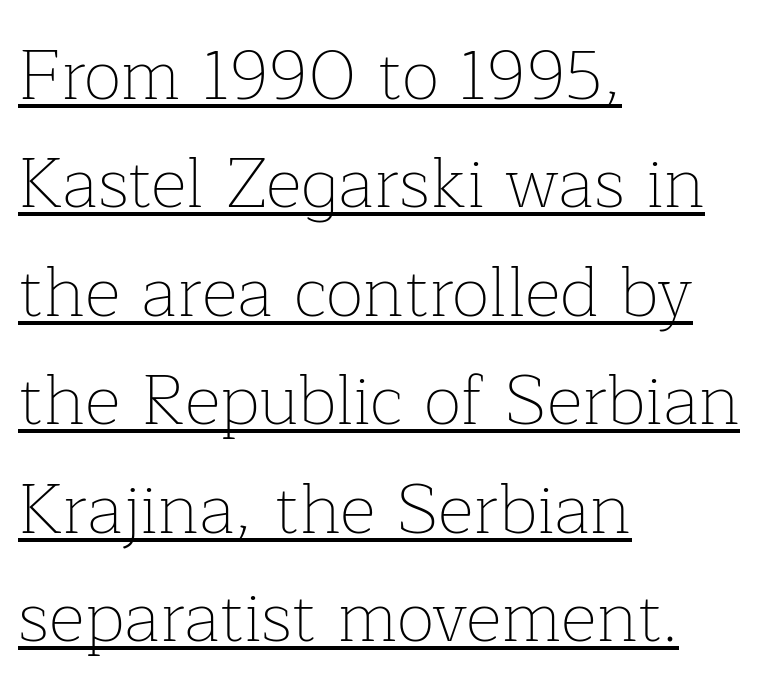
Here the designer chose a conventional face with non-uniform glyph widths. The paragraph has a hard left edge and a soft right edge. Heaviness? Minimal to ordinary, like unemphasized prose. A typesetter would mark this as roman, not italic.
